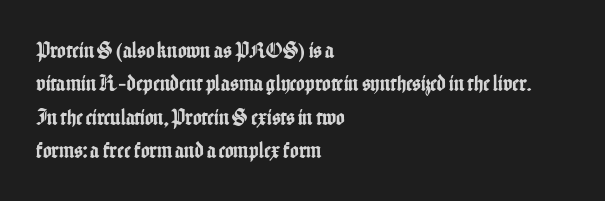
Q: Is the text italic (slanted)? A: No, it is upright.
Q: Is the text underlined? A: No.
Q: How is the paragraph aligned? A: Left-aligned.
Q: Is the spacing between letters normal or unusually wide? A: Normal.
Q: Is the spacing between lines tight, normal or loose? A: Normal.
